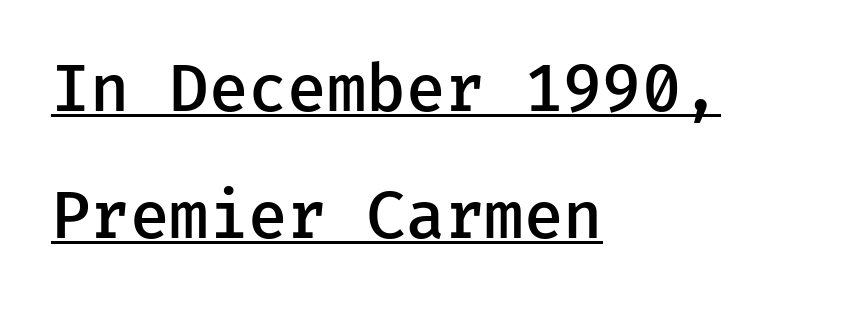
Looks like terminal output: every glyph gets an equal slot. The ragged edge is on the right, which tells us the setting is flush left. Does extra space separate the letters? No, they use regular spacing. The typography opts for an upright posture over an oblique one.
